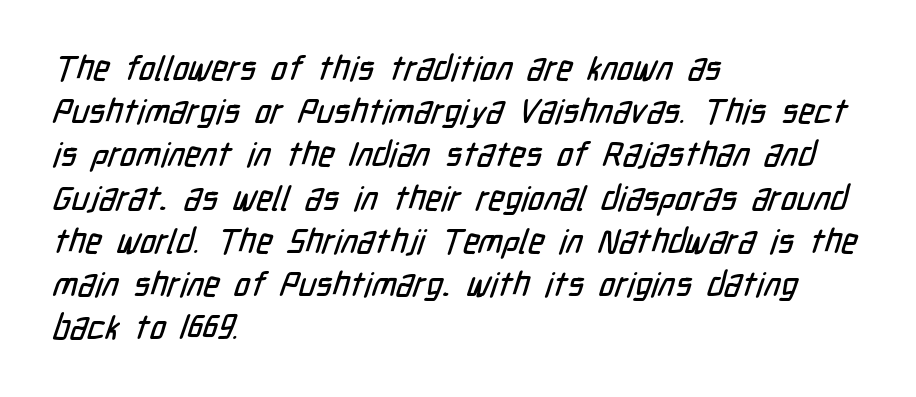
A typesetter would call this proportional, since set widths differ per character. Each word holds together tightly as a unit, with standard inter-letter gaps. Plain, unruled lines of type. Visually the block forms a straight wall on the left and a jagged coastline on the right.
